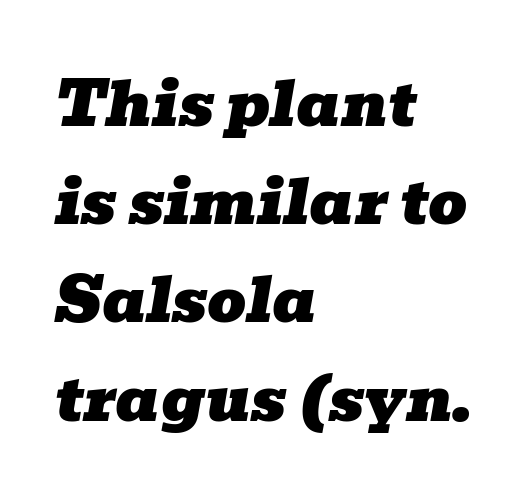
These lines are composed in type with serifs. The words here are not underlined. You can tell it's italic because the verticals aren't actually vertical. Note the varied advance widths — an 'i' is clearly narrower than an 'm'. Letter spacing: default. Vertically, the passage feels balanced, rows spaced as you'd expect.
